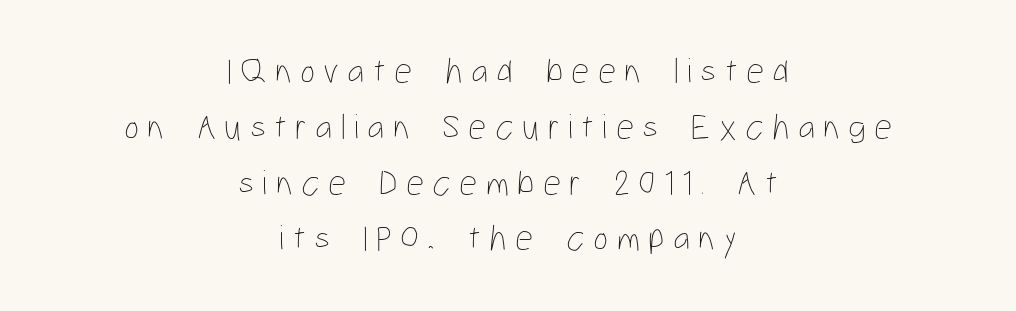
Is this a fixed-width face? No — the glyphs have proportional, varying widths. Just letters on the line, the space beneath them empty. Characters remain perfectly vertical along every line. The characters are drawn with everyday or finer stroke widths.
